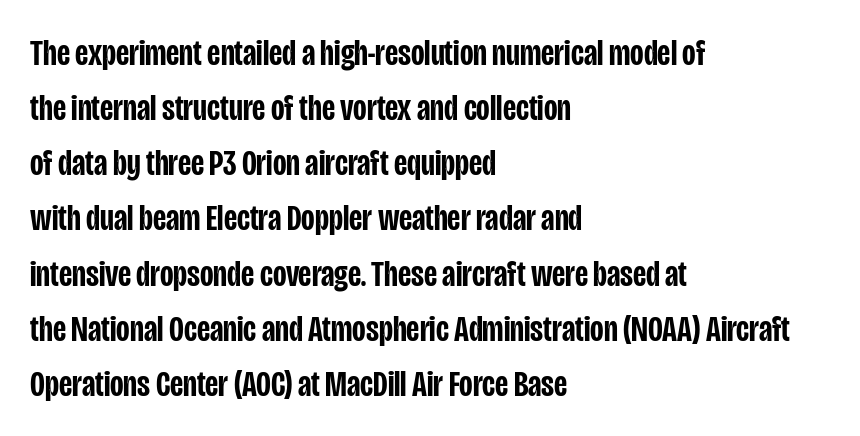
{"serif": "no", "italic": "no", "bold": "semi", "weight": "semibold", "width": "condensed", "stroke_contrast": "low", "x_height": "large", "monospaced": "no", "underline": "no", "align": "left", "line_spacing": "normal", "line_spacing_ratio": 1.49, "letter_spacing": "normal", "letter_spacing_em": 0.0, "glyph_px": 37}
